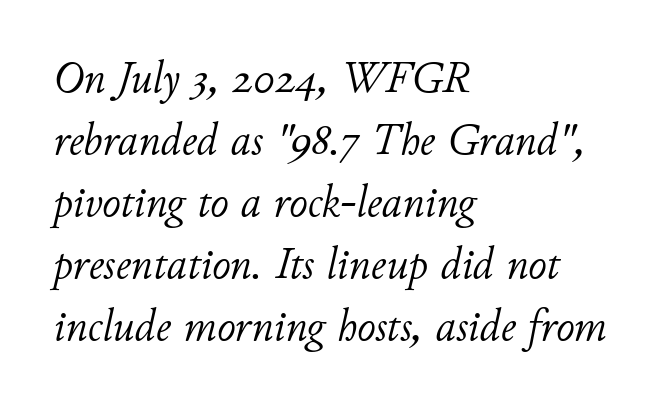
{"italic": "yes", "lean": "right", "slant_degrees": 11, "bold": "no", "weight": "light", "width": "normal", "stroke_contrast": "low", "x_height": "small", "monospaced": "no", "underline": "no", "align": "left", "line_spacing": "normal", "line_spacing_ratio": 1.38, "letter_spacing": "normal", "letter_spacing_em": 0.0, "glyph_px": 45}
